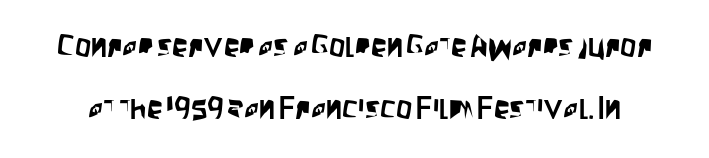
The image shows 32 px condensed sans-serif type, upright; set loose line spacing (1.95x), normal letter spacing, not underlined; low stroke contrast and a large x-height.
